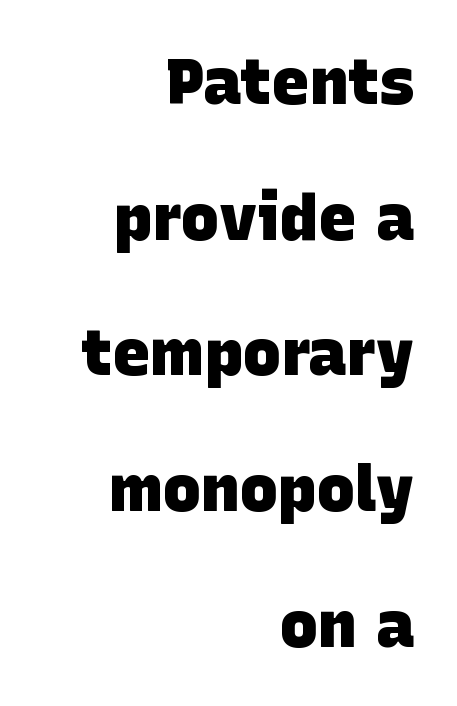
{"serif": "no", "bold": "yes", "weight": "heavy", "width": "normal", "stroke_contrast": "low", "x_height": "large", "monospaced": "no", "underline": "no", "align": "right", "line_spacing": "loose", "line_spacing_ratio": 2.12, "letter_spacing": "normal", "letter_spacing_em": 0.0, "glyph_px": 64}
